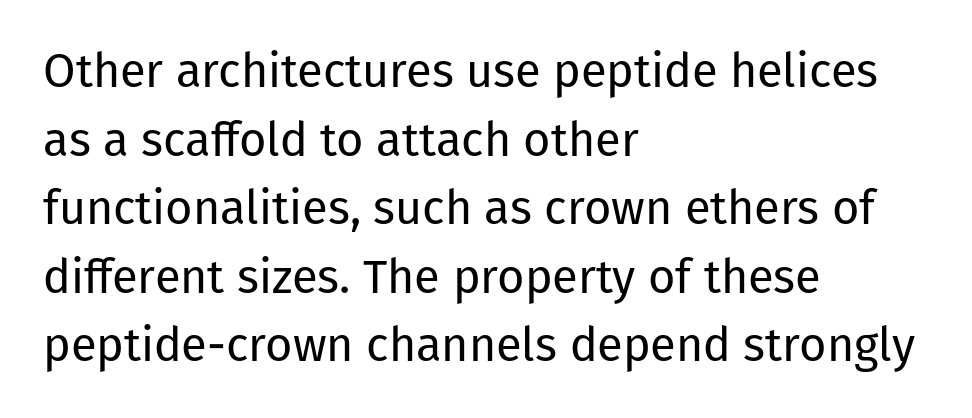
The image shows 47 px regular-weight sans-serif type, upright; set left-aligned, normal line spacing (1.46x), normal letter spacing, not underlined; low stroke contrast and a medium x-height.
